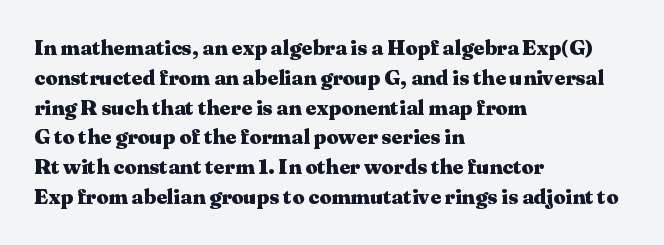
Q: Is the text bold? A: Yes.
Q: Is the text italic (slanted)? A: No, it is upright.
Q: Is the text underlined? A: No.
Q: How is the paragraph aligned? A: Left-aligned.
Q: Is the spacing between letters normal or unusually wide? A: Normal.
Q: Is the spacing between lines tight, normal or loose? A: Normal.
